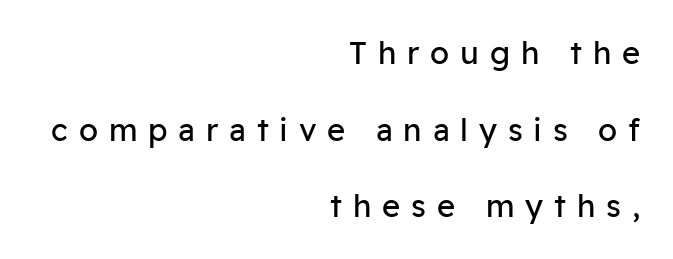
{"serif": "no", "italic": "no", "bold": "no", "weight": "regular", "width": "normal", "stroke_contrast": "low", "x_height": "medium", "monospaced": "no", "underline": "no", "align": "right", "line_spacing": "loose", "line_spacing_ratio": 2.47, "letter_spacing": "wide", "letter_spacing_em": 0.35, "glyph_px": 31}
